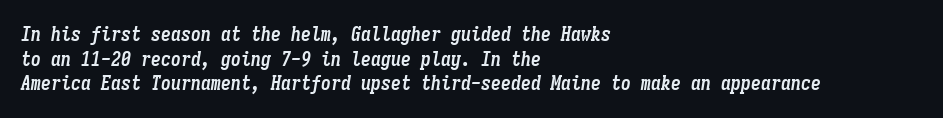
{"italic": "yes", "lean": "right", "slant_degrees": 9, "bold": "yes", "underline": "no", "align": "left", "line_spacing_ratio": 1.23, "letter_spacing": "normal", "letter_spacing_em": 0.0, "glyph_px": 20}
